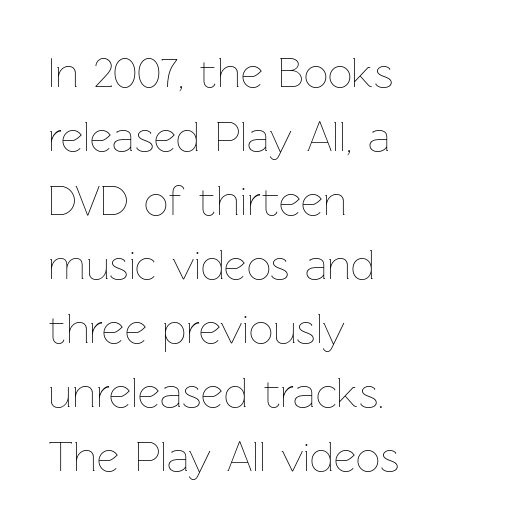
Anything drawn beneath the words? Only blank space. The paragraph has a hard left edge and a soft right edge. Here the designer chose a conventional face with non-uniform glyph widths. In terms of posture, this sample is upright.
